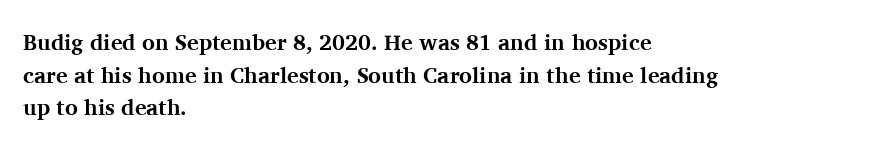
The image shows 22 px bold type, upright; set left-aligned, normal line spacing (1.48x), normal letter spacing, not underlined.
